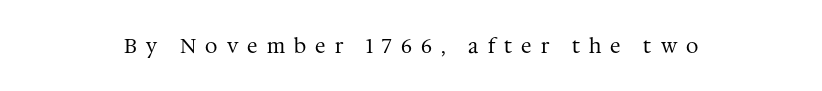
The strokes carry an ordinary text weight at most. Display-style spreading of the glyphs; the letterfit is very open. Do the letters lean? They stand straight. The glyphs are unaccompanied by any horizontal stroke below them.
